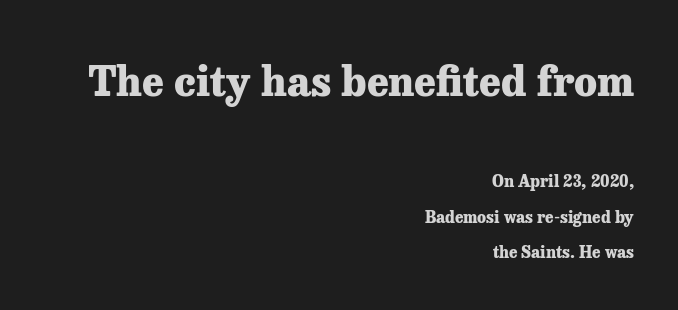
{"serif": "yes", "italic": "no", "bold": "yes", "weight": "heavy", "width": "normal", "stroke_contrast": "low", "x_height": "medium", "monospaced": "no", "underline": "no", "align": "right", "line_spacing": "loose", "line_spacing_ratio": 2.21, "letter_spacing": "normal", "letter_spacing_em": 0.0, "larger_block": "first", "size_ratio": 2.56, "glyph_px": 41}
